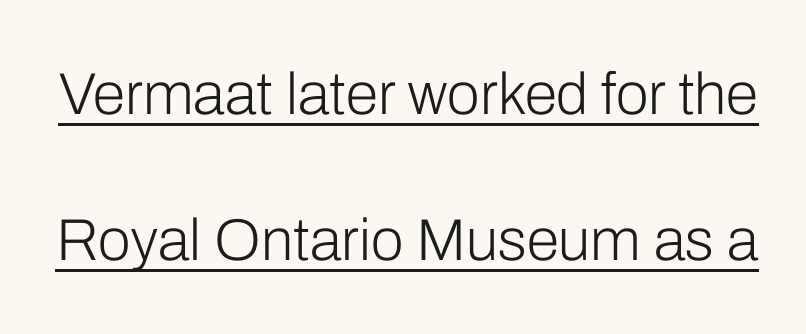
{"serif": "no", "italic": "no", "bold": "no", "weight": "light", "width": "normal", "stroke_contrast": "low", "x_height": "medium", "monospaced": "no", "underline": "yes", "line_spacing": "loose", "line_spacing_ratio": 2.48, "letter_spacing": "normal", "letter_spacing_em": 0.0, "glyph_px": 59}
